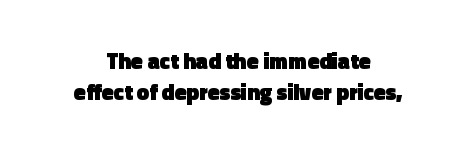
Casual observation: everything's sitting right in the middle. Tracking value appears to be zero — textbook default spacing. Emphasis by weight is at full strength: bold. Underlining? Definitely not there. Successive baselines arrive at the customary interval.
